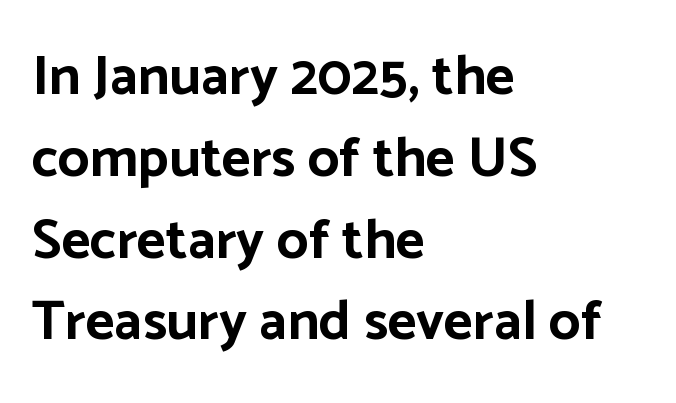
Descender tails drop into unmarked territory. Notice how descenders clear the ascenders below comfortably — that's standard leading. Strokes here are thick enough to call this a true bold. The rag falls on the right side of this text block. Examine the stroke ends and you'll find no serifs. Standard letterfit; no display-style spreading of the glyphs.
